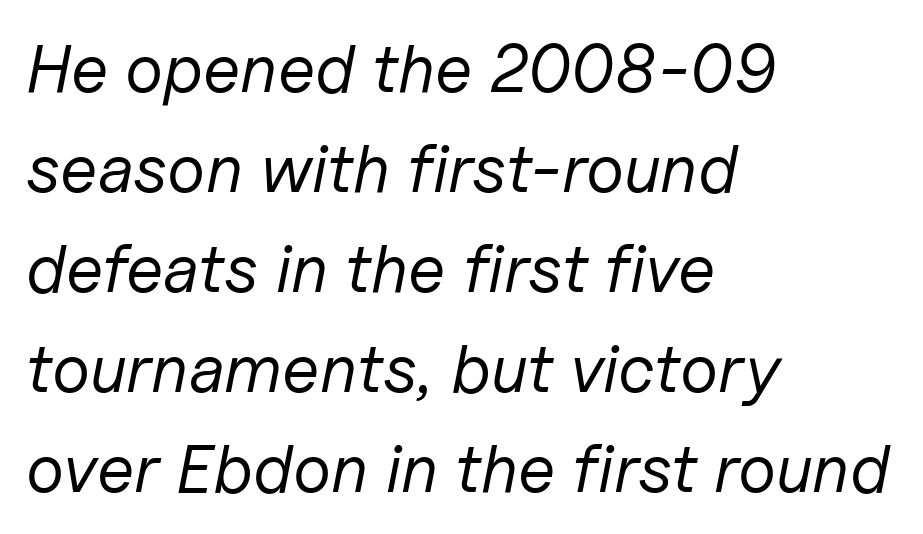
The setting favours the left margin, as ordinary paragraphs usually do. The font sits on the lighter half of the weight spectrum, regular included. Leading matches the norm, producing a regular column. The letterforms sit shoulder to shoulder at normal distance.
